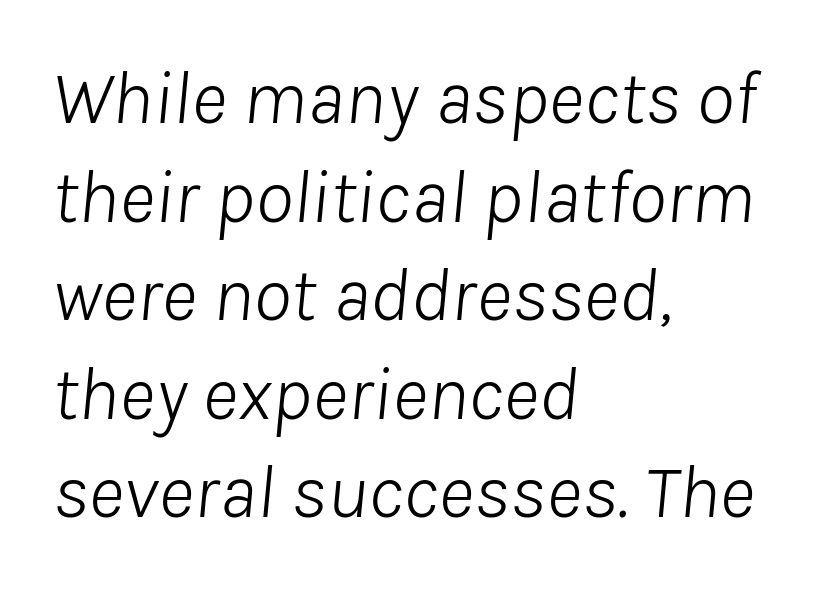
Unbolded letterforms with no extra heft. The horizontal fit of the characters is conventional and even. The rendering uses natural spacing where letterforms have individual widths. Style check: oblique.
